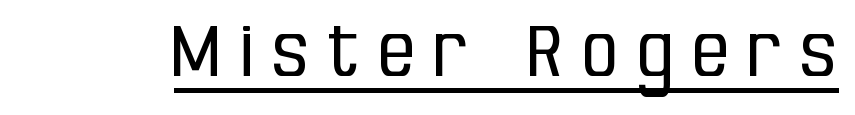
The image shows 71 px regular-weight, condensed sans-serif type, upright; set unusually wide letter spacing (+0.28 em), underlined; low stroke contrast and a large x-height.
